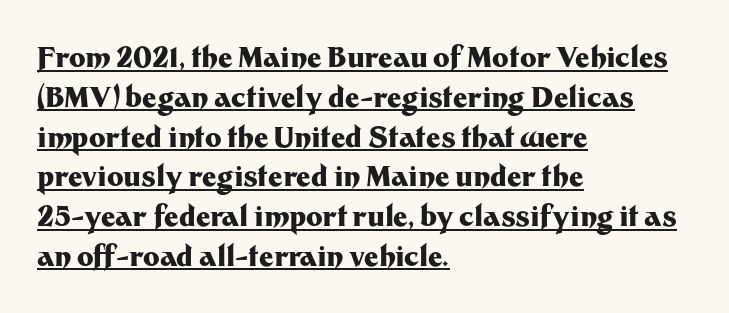
Q: Is the text bold? A: Yes.
Q: Is the text italic (slanted)? A: No, it is upright.
Q: Is the typeface a serif or a sans-serif typeface? A: Sans-serif.
Q: Is the text underlined? A: Yes.
Q: How is the paragraph aligned? A: Left-aligned.
Q: Is the spacing between letters normal or unusually wide? A: Normal.
Q: Is the spacing between lines tight, normal or loose? A: Normal.
Q: Width (condensed, normal, or wide)? A: Normal.
Q: Stroke contrast? A: Medium.
Q: x-height? A: Medium.
Q: Monospaced? A: No.
